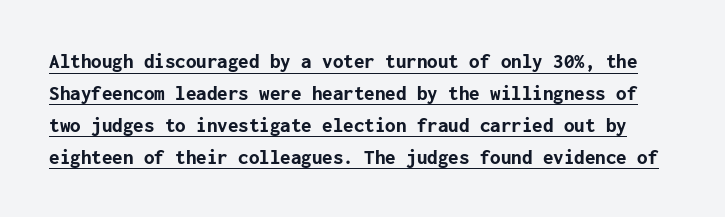
Q: Is the text bold? A: Yes.
Q: Is the text italic (slanted)? A: No, it is upright.
Q: Is the text underlined? A: Yes.
Q: Is the spacing between letters normal or unusually wide? A: Normal.
Q: Is the spacing between lines tight, normal or loose? A: Normal.
